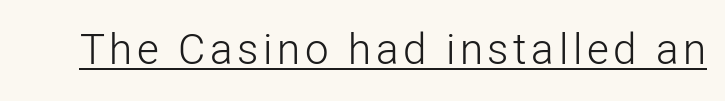
Q: Is the text bold? A: No.
Q: Is the text italic (slanted)? A: No, it is upright.
Q: Is the typeface a serif or a sans-serif typeface? A: Sans-serif.
Q: Is the text underlined? A: Yes.
Q: Width (condensed, normal, or wide)? A: Normal.
Q: Stroke contrast? A: Low.
Q: x-height? A: Medium.
Q: Monospaced? A: No.
